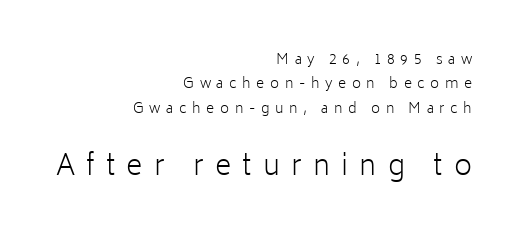
{"serif": "no", "italic": "no", "bold": "no", "weight": "light", "width": "normal", "stroke_contrast": "low", "x_height": "medium", "monospaced": "no", "underline": "no", "align": "right", "line_spacing_ratio": 1.74, "letter_spacing": "wide", "letter_spacing_em": 0.4, "larger_block": "second", "size_ratio": 2.0, "glyph_px": 28}
